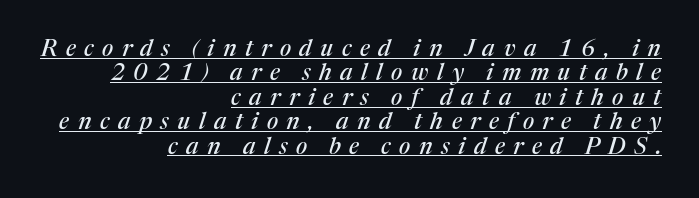
Each line of the rendering has a horizontal stroke beneath the glyphs. One glance says dense: line gaps are narrower than usual. Caption: multi-line text, flush right, ragged left. Quick note: italic.
